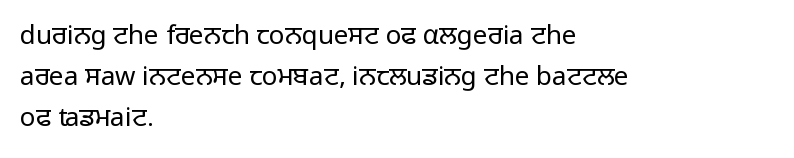
{"italic": "no", "bold": "no", "underline": "no", "align": "left", "line_spacing": "normal", "line_spacing_ratio": 1.58, "letter_spacing": "normal", "letter_spacing_em": 0.0, "glyph_px": 26}
